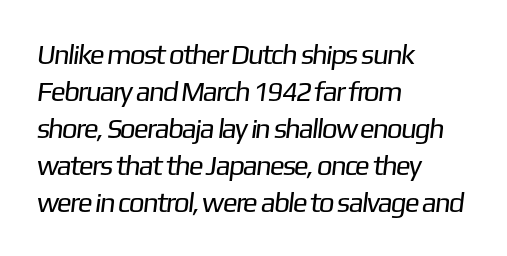
Q: Is the text bold? A: No.
Q: Is the typeface a serif or a sans-serif typeface? A: Sans-serif.
Q: Is the text underlined? A: No.
Q: How is the paragraph aligned? A: Left-aligned.
Q: Is the spacing between letters normal or unusually wide? A: Normal.
Q: Is the spacing between lines tight, normal or loose? A: Normal.
Q: Width (condensed, normal, or wide)? A: Normal.
Q: Stroke contrast? A: Low.
Q: x-height? A: Medium.
Q: Monospaced? A: No.
